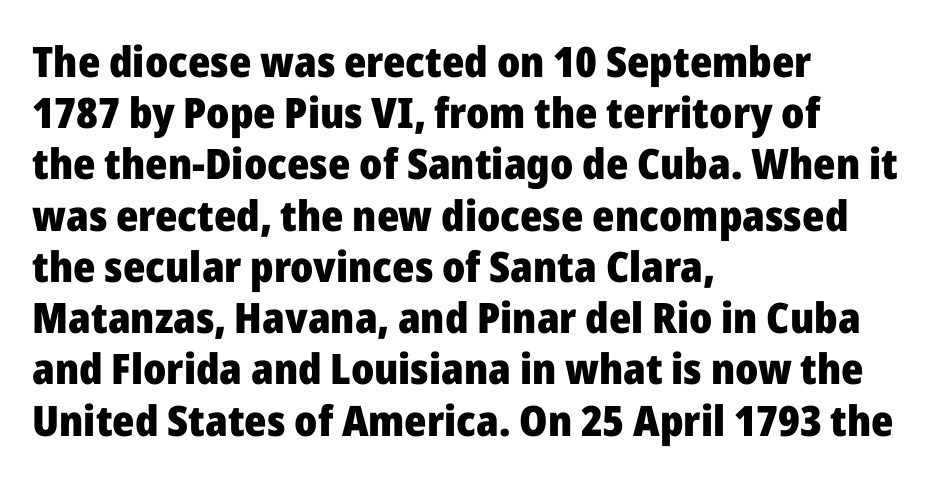
{"serif": "no", "italic": "no", "bold": "yes", "weight": "heavy", "width": "normal", "stroke_contrast": "low", "x_height": "medium", "monospaced": "no", "underline": "no", "align": "left", "line_spacing_ratio": 1.22, "letter_spacing": "normal", "letter_spacing_em": 0.0, "glyph_px": 42}
